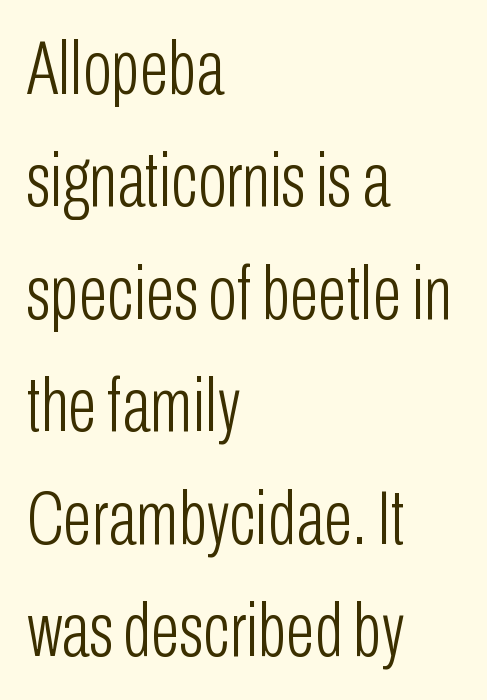
The image shows 76 px light, condensed sans-serif type, upright; set left-aligned, normal line spacing (1.48x), normal letter spacing, not underlined; low stroke contrast and a medium x-height.
